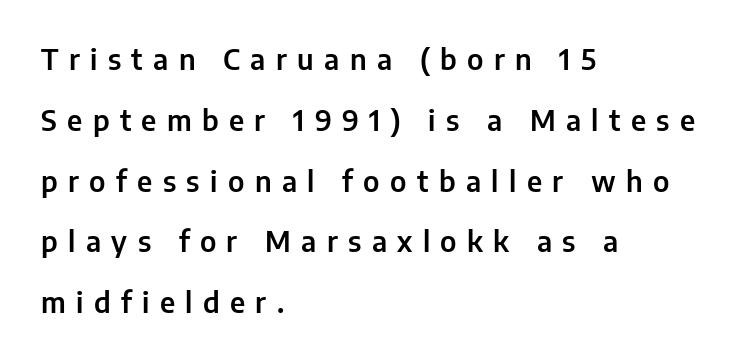
The image shows 28 px sans-serif type, upright; set left-aligned, loose line spacing (2.17x), unusually wide letter spacing (+0.37 em), not underlined; low stroke contrast and a medium x-height.
